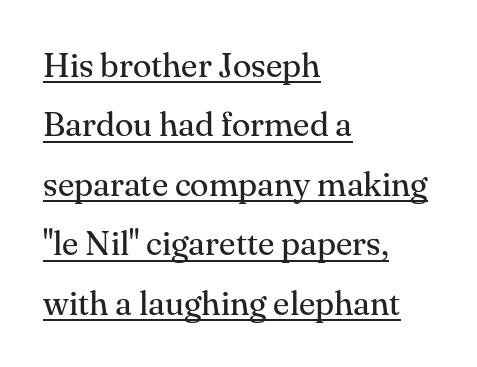
Every character sits straight up, as roman type does. The type is set solid horizontally, with unmodified tracking. Casual observation: everything's shoved over to the left. In designer terms, the underline attribute is active on this setting. Check where the strokes stop: tiny serifs finish them off.
